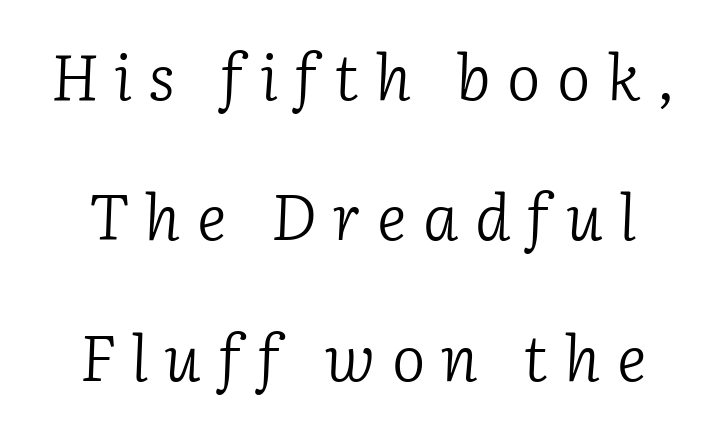
Q: Is the text bold? A: No.
Q: Is the text italic (slanted)? A: Yes, it leans right by about 2 degrees.
Q: Is the typeface a serif or a sans-serif typeface? A: Serif.
Q: Is the text underlined? A: No.
Q: How is the paragraph aligned? A: Centered.
Q: Is the spacing between letters normal or unusually wide? A: Unusually wide.
Q: Is the spacing between lines tight, normal or loose? A: Loose.
Q: Width (condensed, normal, or wide)? A: Normal.
Q: Stroke contrast? A: Low.
Q: x-height? A: Medium.
Q: Monospaced? A: No.
